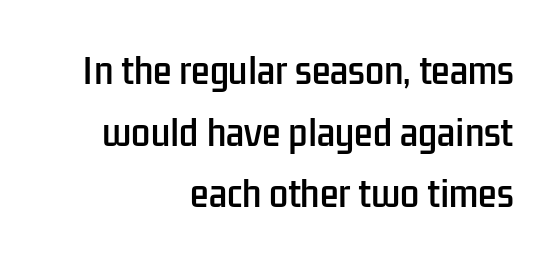
Q: Is the text italic (slanted)? A: No, it is upright.
Q: Is the typeface a serif or a sans-serif typeface? A: Sans-serif.
Q: Is the text underlined? A: No.
Q: How is the paragraph aligned? A: Right-aligned.
Q: Is the spacing between letters normal or unusually wide? A: Normal.
Q: Width (condensed, normal, or wide)? A: Condensed.
Q: Stroke contrast? A: Low.
Q: x-height? A: Medium.
Q: Monospaced? A: No.
